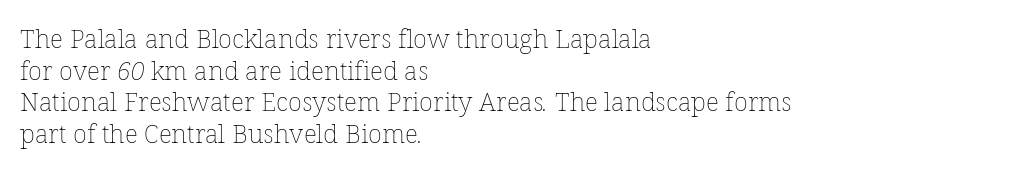
The image shows 26 px text type; set left-aligned, line spacing 1.22x, normal letter spacing, not underlined.
